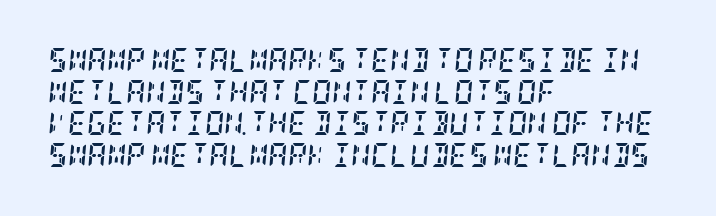
{"italic": "yes", "lean": "right", "slant_degrees": 5, "bold": "yes", "underline": "no", "align": "left", "line_spacing": "normal", "line_spacing_ratio": 1.32, "letter_spacing": "normal", "letter_spacing_em": 0.0, "glyph_px": 24}
